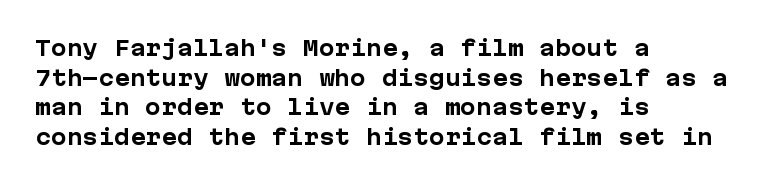
The image shows 21 px bold type, upright; set left-aligned, normal line spacing (1.41x), normal letter spacing, not underlined.
